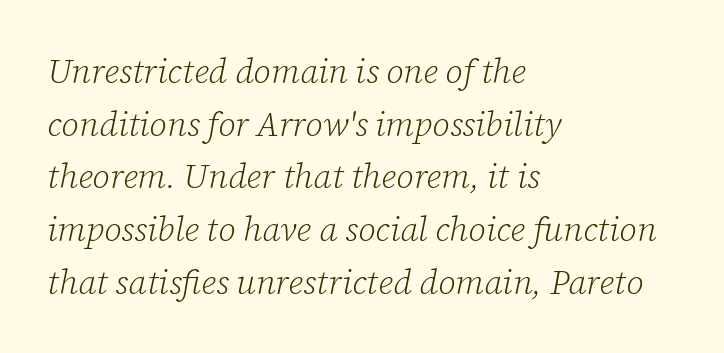
Compared with typical paragraphs, the rows here are spaced about the same. You could not count columns in this text — the font is proportionally spaced. The zone under the glyphs is completely vacant. The letters are slanted; this is an italic face. Horizontally, the lines are justified to the leading edge only.
